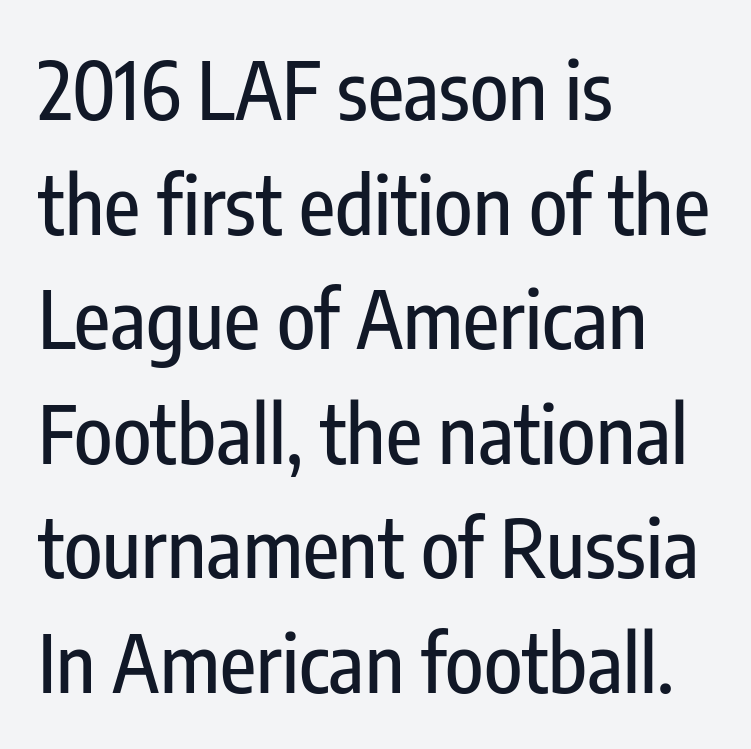
Looks like regular typesetting: each glyph gets only the width it needs. The compositor pushed each line to the left boundary. Ordinary non-slanted type is in use. The rendering uses a moderate line-height, typical for paragraphs. The letters sit at their default tracking, neither squeezed nor spread. This sample uses a sans-serif face.
